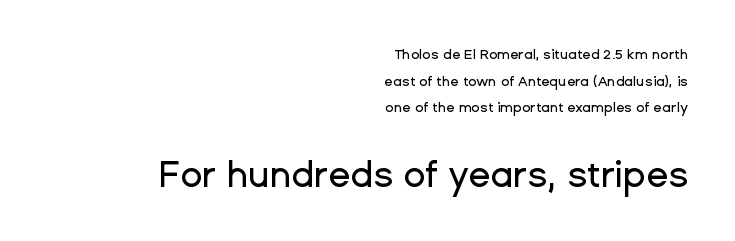
{"serif": "no", "italic": "no", "width": "normal", "stroke_contrast": "low", "x_height": "medium", "monospaced": "no", "underline": "no", "align": "right", "line_spacing": "loose", "line_spacing_ratio": 1.9, "letter_spacing": "normal", "letter_spacing_em": 0.0, "larger_block": "second", "size_ratio": 2.57, "glyph_px": 36}
